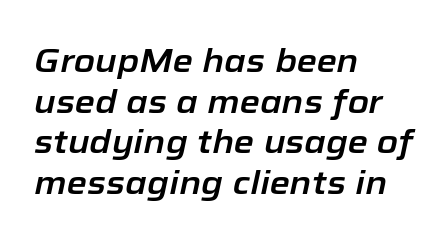
The image shows 33 px text type, italic (leaning right); set left-aligned, line spacing 1.23x, normal letter spacing, not underlined; low stroke contrast and a medium x-height.
